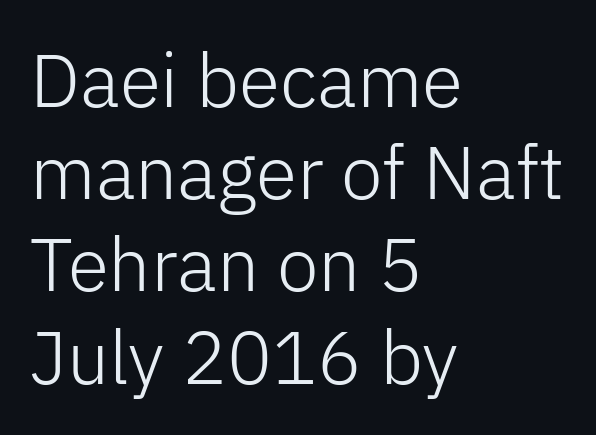
Q: Is the text bold? A: No.
Q: Is the text italic (slanted)? A: No, it is upright.
Q: Is the typeface a serif or a sans-serif typeface? A: Sans-serif.
Q: Is the text underlined? A: No.
Q: How is the paragraph aligned? A: Left-aligned.
Q: Is the spacing between letters normal or unusually wide? A: Normal.
Q: Width (condensed, normal, or wide)? A: Normal.
Q: Stroke contrast? A: Low.
Q: x-height? A: Medium.
Q: Monospaced? A: No.
